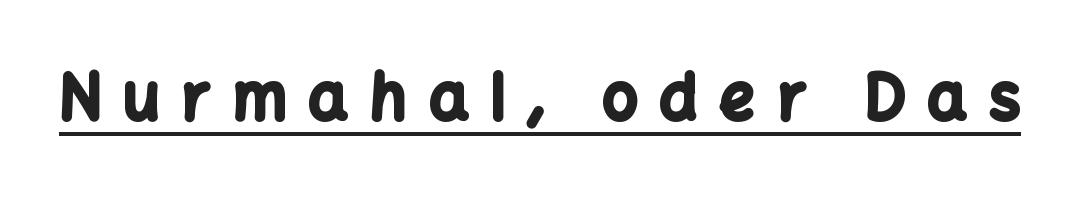
The image shows 62 px bold sans-serif type, upright; set unusually wide letter spacing (+0.36 em), underlined; low stroke contrast and a medium x-height.
